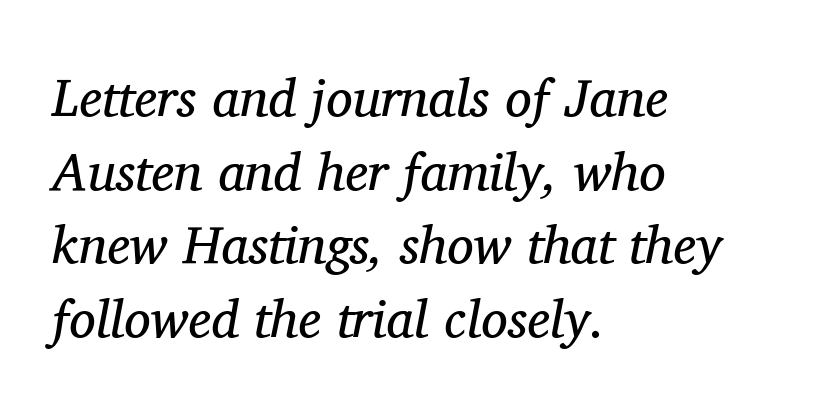
{"serif": "yes", "italic": "yes", "lean": "right", "slant_degrees": 11, "bold": "no", "weight": "regular", "width": "normal", "stroke_contrast": "medium", "x_height": "medium", "monospaced": "no", "underline": "no", "align": "left", "line_spacing": "normal", "line_spacing_ratio": 1.39, "letter_spacing": "normal", "letter_spacing_em": 0.0, "glyph_px": 53}
